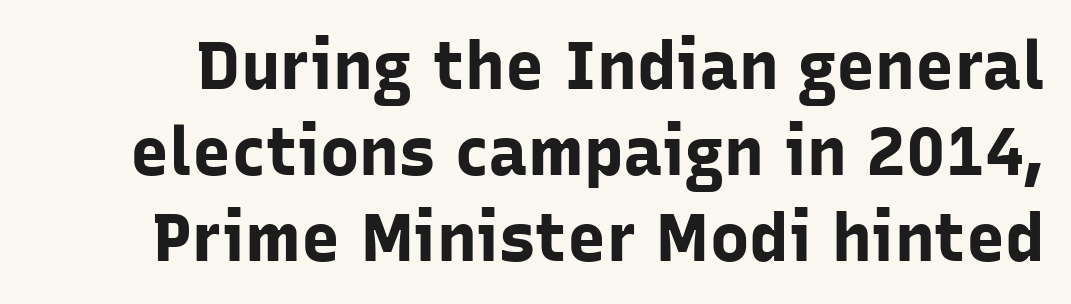
The leading is moderate, giving the passage an even texture. Lines of text with bare space underneath. The face used here has the dense, thick strokes of a bold. The letterforms sit shoulder to shoulder at normal distance. Is this a fixed-width face? No — the glyphs have proportional, varying widths.
